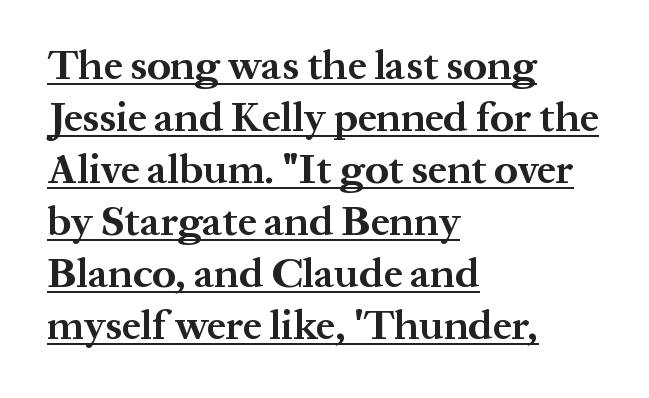
In designer terms, the underline attribute is active on this setting. Character widths vary here, with narrow letters taking less room than wide ones. Glyph-to-glyph distance matches everyday printed text. Line beginnings align vertically; line endings do not. Posture: vertical.
